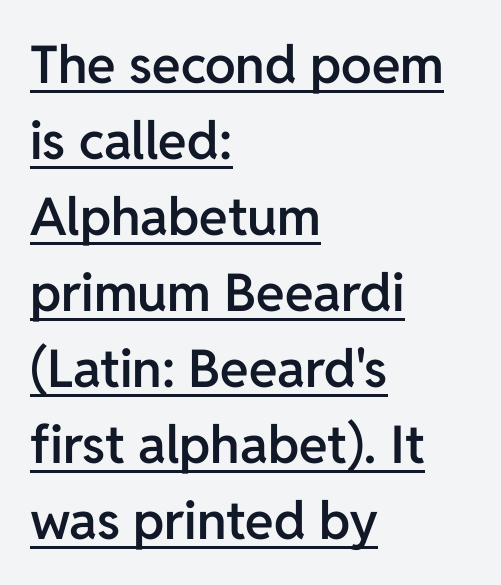
Vertically, the passage feels balanced, rows spaced as you'd expect. Look at the stroke-to-counter ratio: somewhat heavy, a semibold. Look at the tracking — it's just the regular setting, nothing added. Underlined type. Do the characters align in a grid? No, the font is proportional.
